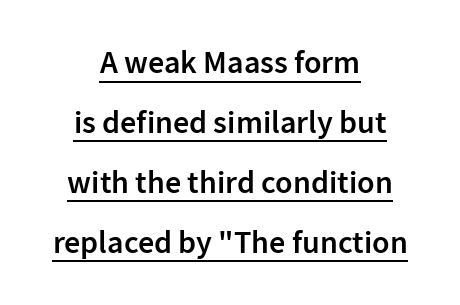
{"serif": "no", "italic": "no", "bold": "semi", "weight": "semibold", "width": "normal", "stroke_contrast": "low", "x_height": "medium", "monospaced": "no", "underline": "yes", "align": "center", "line_spacing_ratio": 1.87, "letter_spacing": "normal", "letter_spacing_em": 0.0, "glyph_px": 32}
